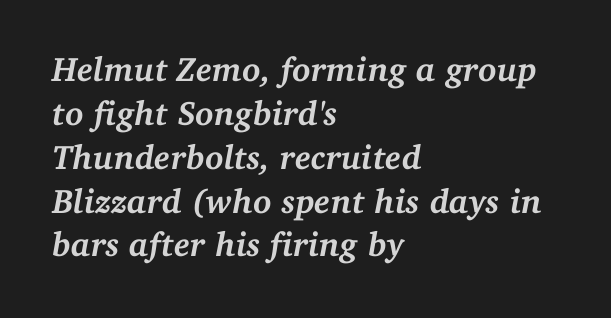
{"serif": "yes", "italic": "yes", "lean": "right", "slant_degrees": 11, "bold": "yes", "weight": "semibold", "width": "normal", "stroke_contrast": "medium", "x_height": "medium", "monospaced": "no", "underline": "no", "align": "left", "line_spacing": "normal", "line_spacing_ratio": 1.29, "letter_spacing": "normal", "letter_spacing_em": 0.0, "glyph_px": 34}
